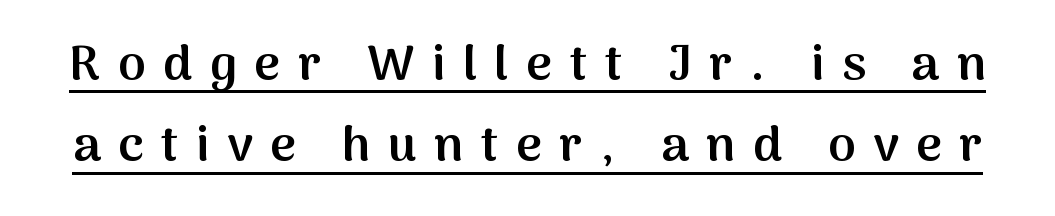
{"serif": "no", "italic": "no", "bold": "semi", "weight": "semibold", "width": "normal", "stroke_contrast": "medium", "x_height": "medium", "monospaced": "no", "underline": "yes", "line_spacing": "normal", "line_spacing_ratio": 1.63, "letter_spacing": "wide", "letter_spacing_em": 0.35, "glyph_px": 50}
